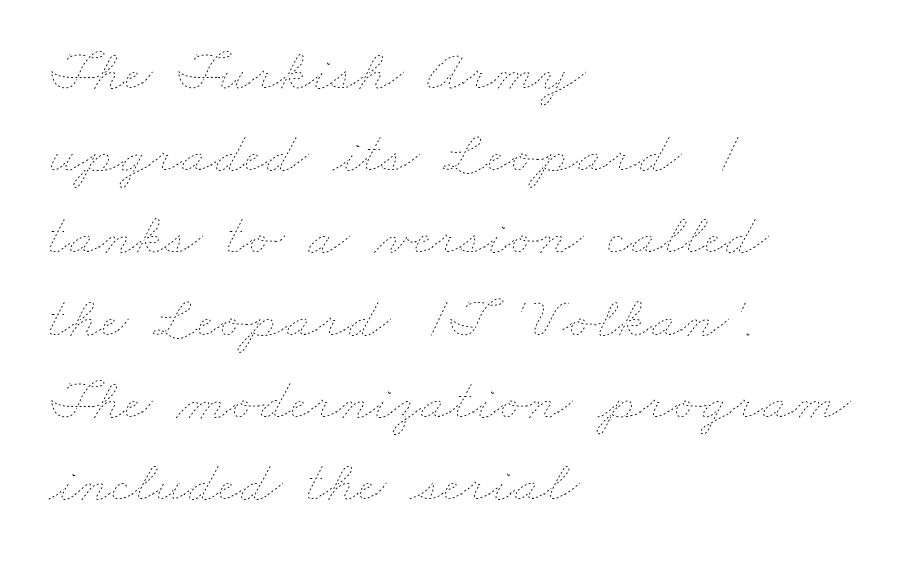
{"bold": "no", "weight": "thin", "width": "wide", "stroke_contrast": "low", "x_height": "small", "monospaced": "no", "underline": "no", "align": "left", "line_spacing": "normal", "line_spacing_ratio": 1.37, "letter_spacing": "normal", "letter_spacing_em": 0.0, "glyph_px": 60}
